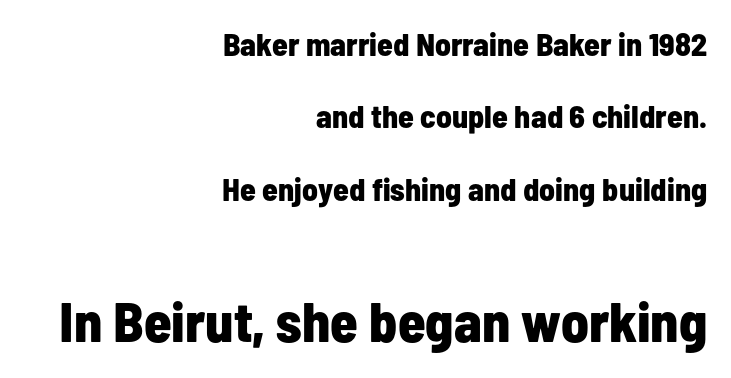
Q: Is the text bold? A: Yes.
Q: Is the text italic (slanted)? A: No, it is upright.
Q: Is the typeface a serif or a sans-serif typeface? A: Sans-serif.
Q: Is the text underlined? A: No.
Q: How is the paragraph aligned? A: Right-aligned.
Q: Is the spacing between letters normal or unusually wide? A: Normal.
Q: Is the spacing between lines tight, normal or loose? A: Loose.
Q: Which block of text is set in a larger size, the first (top) or the second (bottom)? A: The second (bottom) one.
Q: Width (condensed, normal, or wide)? A: Condensed.
Q: Stroke contrast? A: Low.
Q: x-height? A: Medium.
Q: Monospaced? A: No.
